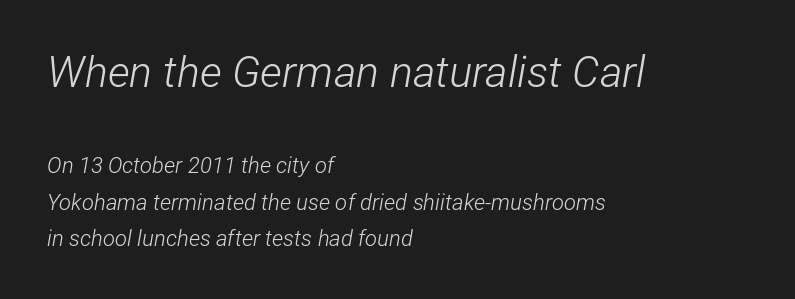
Q: Is the text bold? A: No.
Q: Is the text italic (slanted)? A: Yes, it leans right by about 12 degrees.
Q: Is the text underlined? A: No.
Q: How is the paragraph aligned? A: Left-aligned.
Q: Is the spacing between letters normal or unusually wide? A: Normal.
Q: Is the spacing between lines tight, normal or loose? A: Normal.
Q: Which block of text is set in a larger size, the first (top) or the second (bottom)? A: The first (top) one.
Q: Width (condensed, normal, or wide)? A: Condensed.
Q: Stroke contrast? A: Low.
Q: x-height? A: Medium.
Q: Monospaced? A: No.
